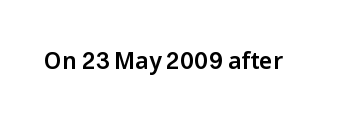
Q: Is the text italic (slanted)? A: No, it is upright.
Q: Is the text underlined? A: No.
Q: Is the spacing between letters normal or unusually wide? A: Normal.
